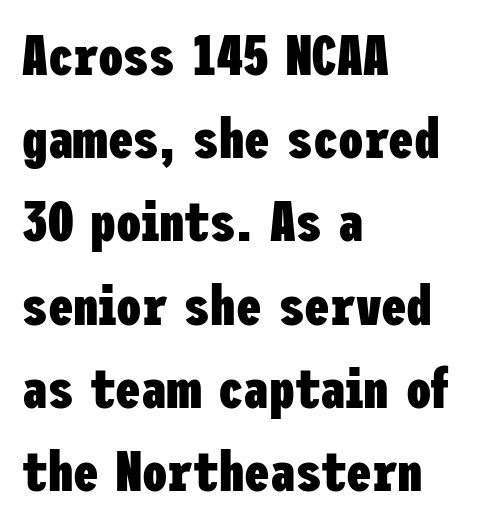
Q: Is the text bold? A: Yes.
Q: Is the text italic (slanted)? A: No, it is upright.
Q: Is the typeface a serif or a sans-serif typeface? A: Sans-serif.
Q: Is the text underlined? A: No.
Q: How is the paragraph aligned? A: Left-aligned.
Q: Is the spacing between letters normal or unusually wide? A: Normal.
Q: Is the spacing between lines tight, normal or loose? A: Normal.
Q: Width (condensed, normal, or wide)? A: Condensed.
Q: Stroke contrast? A: Low.
Q: x-height? A: Medium.
